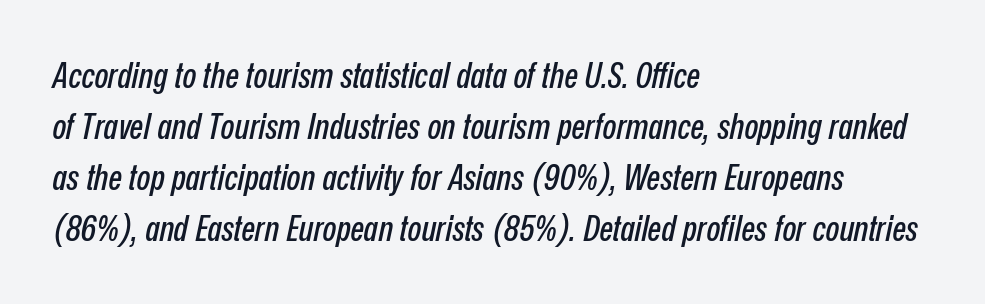
Q: Is the text italic (slanted)? A: Yes, it leans right by about 12 degrees.
Q: Is the text underlined? A: No.
Q: How is the paragraph aligned? A: Left-aligned.
Q: Is the spacing between letters normal or unusually wide? A: Normal.
Q: Is the spacing between lines tight, normal or loose? A: Normal.
Q: Width (condensed, normal, or wide)? A: Condensed.
Q: Stroke contrast? A: Low.
Q: x-height? A: Medium.
Q: Monospaced? A: No.
